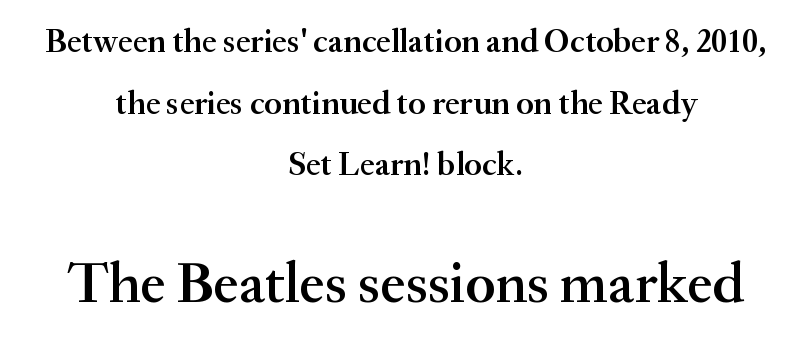
Q: Is the text bold? A: Semi-bold.
Q: Is the text italic (slanted)? A: No, it is upright.
Q: Is the typeface a serif or a sans-serif typeface? A: Serif.
Q: Is the text underlined? A: No.
Q: How is the paragraph aligned? A: Centered.
Q: Is the spacing between letters normal or unusually wide? A: Normal.
Q: Which block of text is set in a larger size, the first (top) or the second (bottom)? A: The second (bottom) one.
Q: Width (condensed, normal, or wide)? A: Normal.
Q: Stroke contrast? A: Medium.
Q: x-height? A: Small.
Q: Monospaced? A: No.
